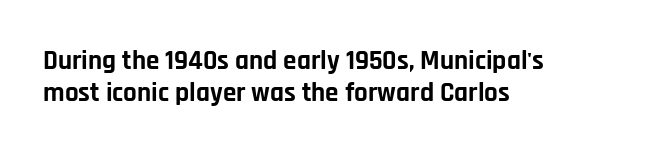
Q: Is the text bold? A: Yes.
Q: Is the text italic (slanted)? A: No, it is upright.
Q: Is the text underlined? A: No.
Q: How is the paragraph aligned? A: Left-aligned.
Q: Is the spacing between letters normal or unusually wide? A: Normal.
